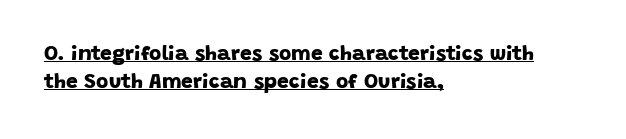
{"bold": "yes", "underline": "yes", "align": "left", "line_spacing": "normal", "line_spacing_ratio": 1.35, "letter_spacing": "normal", "letter_spacing_em": 0.0, "glyph_px": 21}
